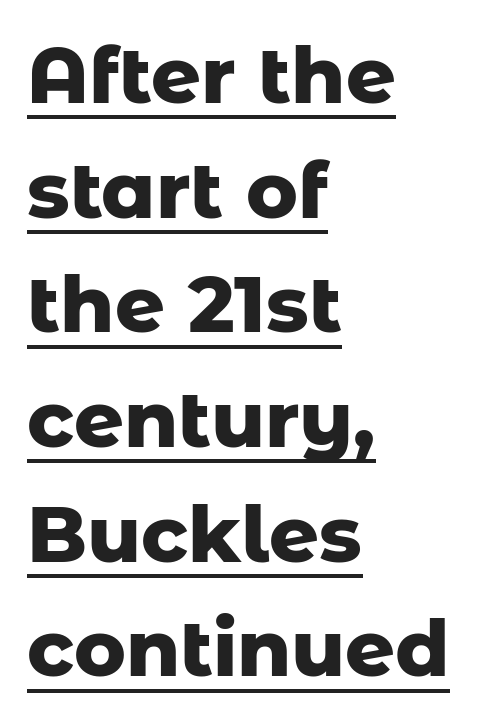
The designer went with a sans here, leaving each stem footless. The letters advance in unequal steps, a hallmark of proportional type. There is no visible air inserted between adjacent glyphs. The lettering stays uniformly vertical, giving the passage a roman look. You'd pick this weight for a headline — it's a proper bold.
